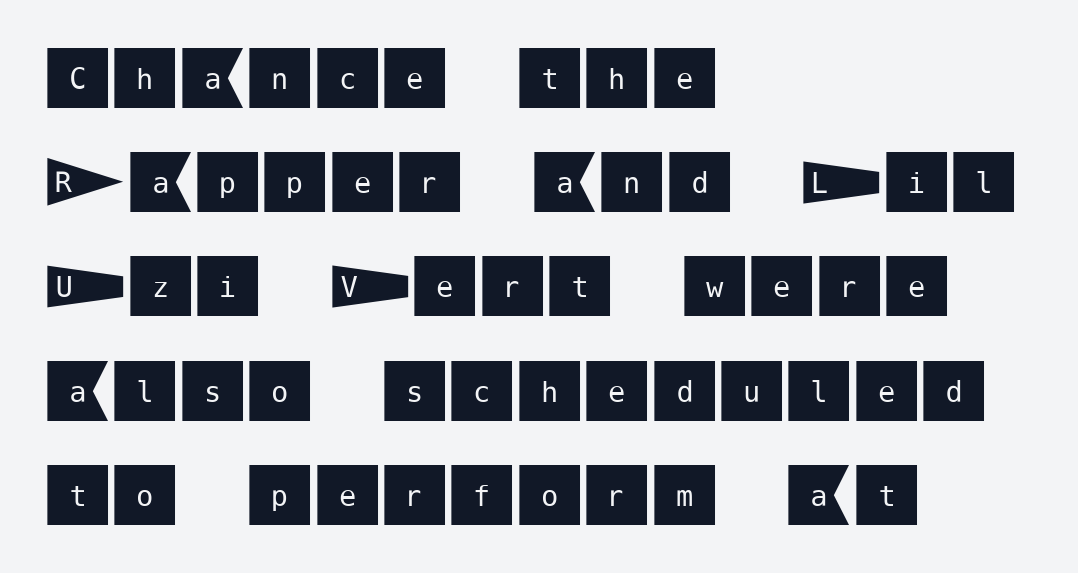
The image shows 69 px sans-serif type, upright; set left-aligned, normal line spacing (1.51x), normal letter spacing, not underlined; medium stroke contrast and a large x-height.
